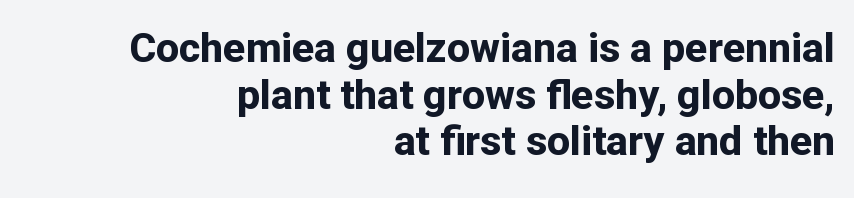
Which margin do the lines hug? The right one — the left edge is uneven. The passage shown stacks its lines with hardly any gap. Here the glyphs are tracked normally, forming tight word shapes. Weight check: bold — yes, fully. A typesetter would mark this as roman, not italic.
